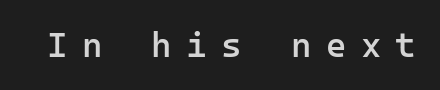
Q: Is the text bold? A: Semi-bold.
Q: Is the text italic (slanted)? A: No, it is upright.
Q: Is the typeface a serif or a sans-serif typeface? A: Sans-serif.
Q: Is the text underlined? A: No.
Q: Is the spacing between letters normal or unusually wide? A: Unusually wide.
Q: Width (condensed, normal, or wide)? A: Normal.
Q: Stroke contrast? A: Low.
Q: x-height? A: Medium.
Q: Monospaced? A: Yes.
